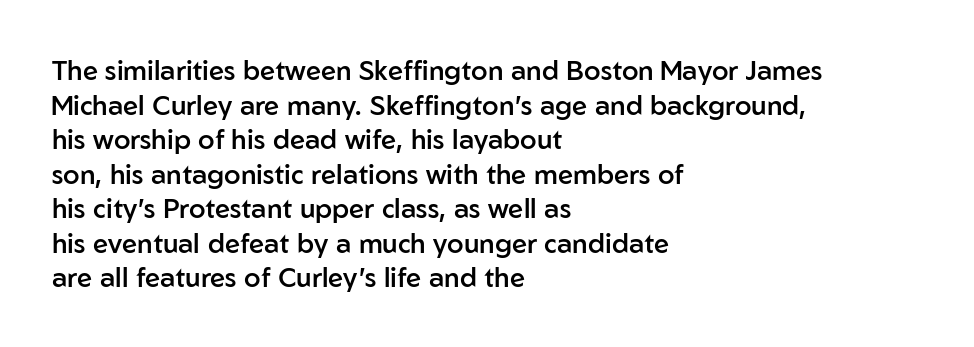
Q: Is the text bold? A: Semi-bold.
Q: Is the text italic (slanted)? A: No, it is upright.
Q: Is the text underlined? A: No.
Q: How is the paragraph aligned? A: Left-aligned.
Q: Is the spacing between letters normal or unusually wide? A: Normal.
Q: Is the spacing between lines tight, normal or loose? A: Normal.
